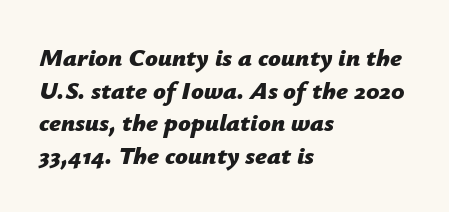
{"italic": "yes", "lean": "right", "slant_degrees": 12, "bold": "yes", "underline": "no", "align": "left", "line_spacing": "normal", "line_spacing_ratio": 1.31, "letter_spacing": "normal", "letter_spacing_em": 0.0, "glyph_px": 25}
